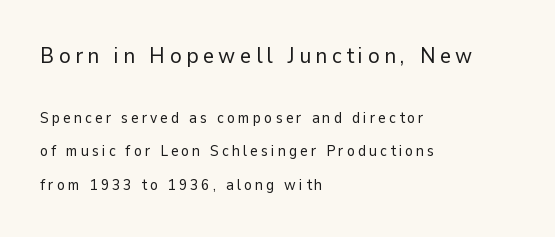
{"italic": "no", "bold": "no", "underline": "no", "align": "left", "line_spacing": "loose", "line_spacing_ratio": 2.24, "letter_spacing": "wide", "letter_spacing_em": 0.2, "larger_block": "first", "size_ratio": 1.47, "glyph_px": 22}
